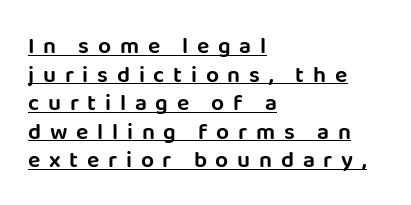
The image shows 23 px text type, upright; set left-aligned, line spacing 1.24x, unusually wide letter spacing (+0.38 em), underlined.
